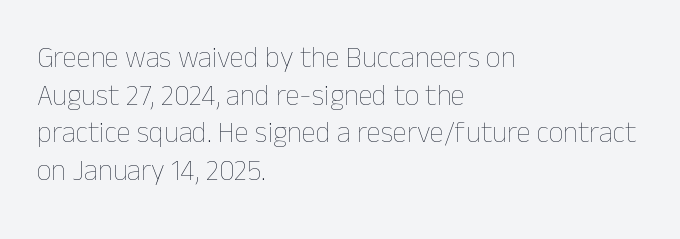
{"italic": "no", "bold": "no", "weight": "thin", "width": "normal", "stroke_contrast": "low", "x_height": "medium", "monospaced": "no", "underline": "no", "align": "left", "line_spacing": "normal", "line_spacing_ratio": 1.3, "letter_spacing": "normal", "letter_spacing_em": 0.0, "glyph_px": 29}
